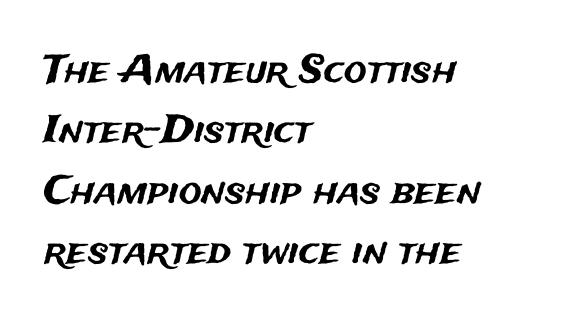
The letters sit at their default tracking, neither squeezed nor spread. Layout note: lines flush left. Beneath every word, the page is bare.
